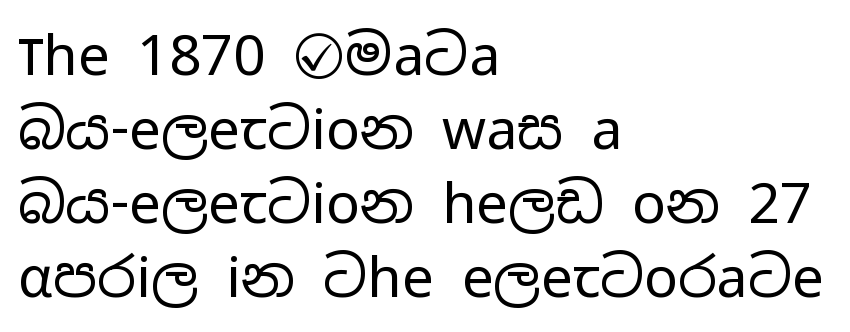
One glance says typical: line gaps are just what's usual. On a weight scale, this lands at 450 or below. The passage is arranged the way most books set body copy — flush left. The line texture is even and compact thanks to regular tracking.
